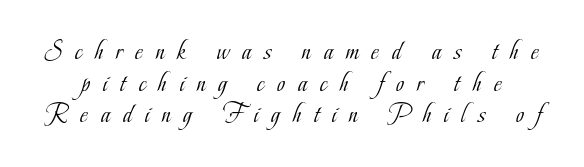
Q: Is the text bold? A: No.
Q: Is the text italic (slanted)? A: Yes.
Q: Is the text underlined? A: No.
Q: Is the spacing between letters normal or unusually wide? A: Unusually wide.
